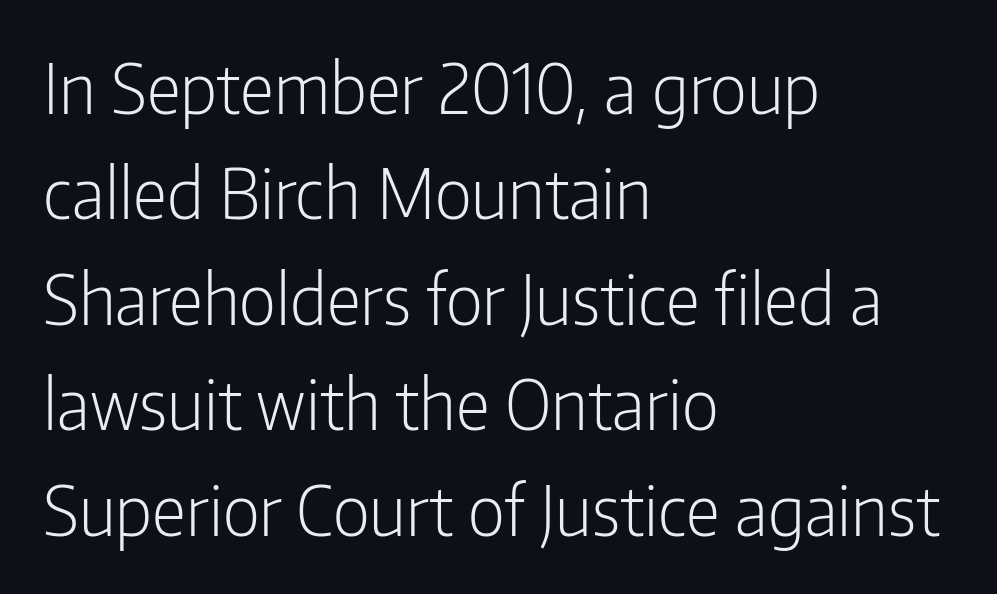
Q: Is the text bold? A: No.
Q: Is the text italic (slanted)? A: No, it is upright.
Q: Is the typeface a serif or a sans-serif typeface? A: Sans-serif.
Q: Is the text underlined? A: No.
Q: How is the paragraph aligned? A: Left-aligned.
Q: Is the spacing between letters normal or unusually wide? A: Normal.
Q: Is the spacing between lines tight, normal or loose? A: Normal.
Q: Width (condensed, normal, or wide)? A: Condensed.
Q: Stroke contrast? A: Low.
Q: x-height? A: Medium.
Q: Monospaced? A: No.
